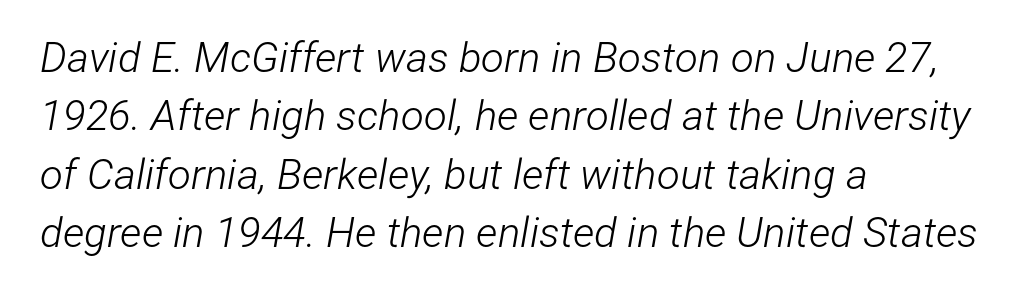
Rule under the text: the space is simply empty. Here the designer chose a conventional face with non-uniform glyph widths. Vertical stems look standard width or narrower in stroke. Glyph-to-glyph distance matches everyday printed text. Every character sits at an angle, as italics do. Whoever set this chose a conventional vertical rhythm.
